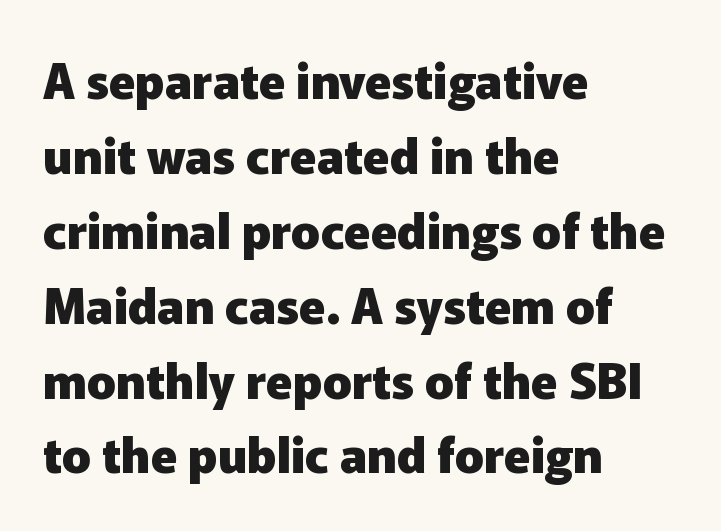
{"serif": "no", "italic": "no", "bold": "yes", "weight": "heavy", "width": "normal", "stroke_contrast": "low", "x_height": "medium", "monospaced": "no", "underline": "no", "align": "left", "line_spacing": "normal", "line_spacing_ratio": 1.56, "letter_spacing": "normal", "letter_spacing_em": 0.0, "glyph_px": 48}
